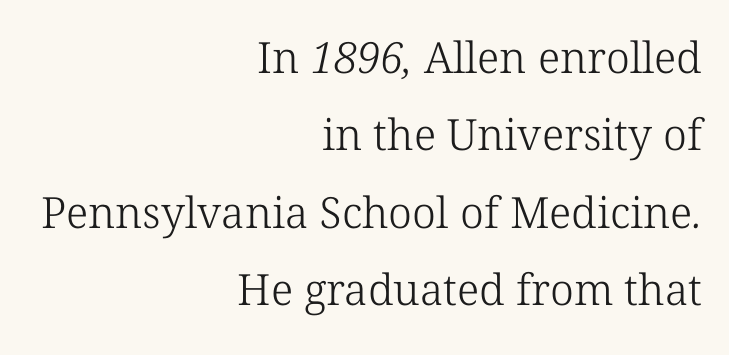
{"serif": "yes", "bold": "no", "weight": "light", "width": "normal", "stroke_contrast": "low", "x_height": "medium", "monospaced": "no", "underline": "no", "align": "right", "line_spacing_ratio": 1.8, "letter_spacing": "normal", "letter_spacing_em": 0.0, "glyph_px": 43}
